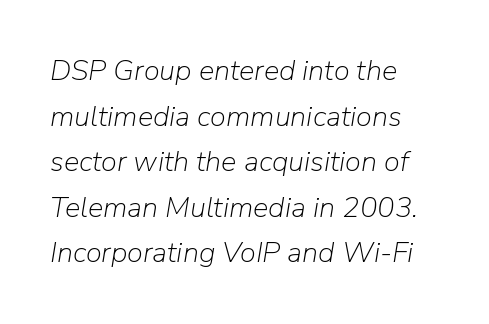
Q: Is the text bold? A: No.
Q: Is the text italic (slanted)? A: Yes, it leans right by about 9 degrees.
Q: Is the text underlined? A: No.
Q: How is the paragraph aligned? A: Left-aligned.
Q: Is the spacing between letters normal or unusually wide? A: Normal.
Q: Is the spacing between lines tight, normal or loose? A: Normal.
Q: Width (condensed, normal, or wide)? A: Normal.
Q: Stroke contrast? A: Low.
Q: x-height? A: Medium.
Q: Monospaced? A: No.
